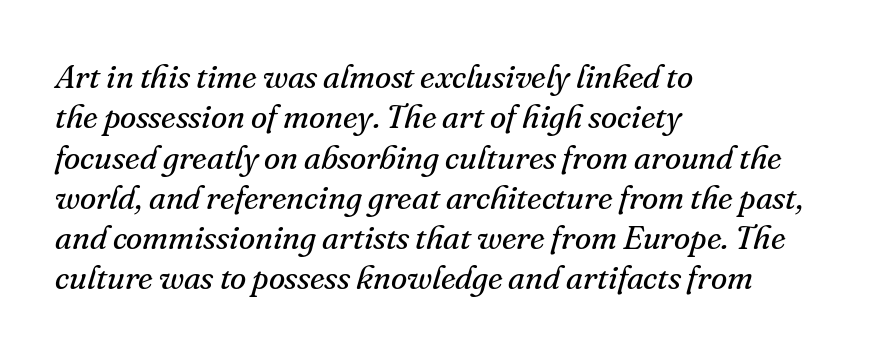
Q: Is the text bold? A: No.
Q: Is the text italic (slanted)? A: Yes, it leans right by about 16 degrees.
Q: Is the typeface a serif or a sans-serif typeface? A: Serif.
Q: Is the text underlined? A: No.
Q: How is the paragraph aligned? A: Left-aligned.
Q: Is the spacing between letters normal or unusually wide? A: Normal.
Q: Width (condensed, normal, or wide)? A: Normal.
Q: Stroke contrast? A: Medium.
Q: x-height? A: Small.
Q: Monospaced? A: No.
